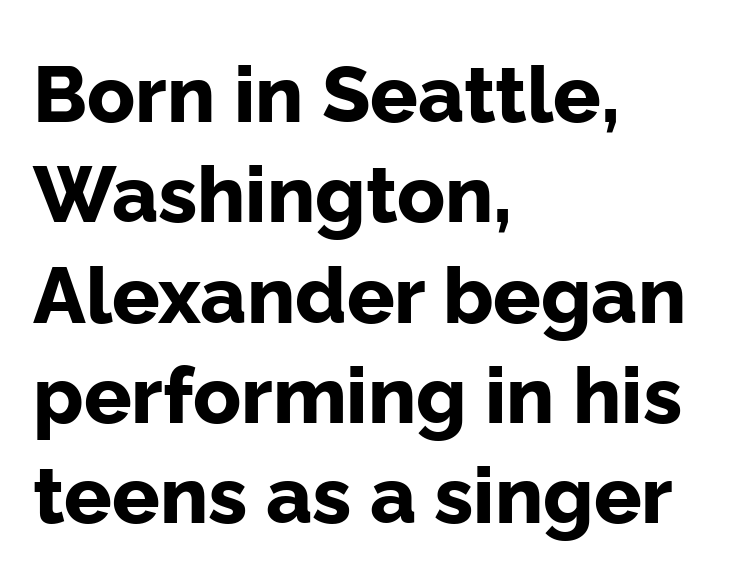
Each letter keeps its own natural width here, so spacing adapts to shape. Each letter's strokes conclude bluntly, with no projecting serifs. Here the glyphs are tracked normally, forming tight word shapes. Do the letters lean? They stand straight. The face used here has the dense, thick strokes of a bold. Which margin do the lines hug? The left one — the right edge is uneven.
